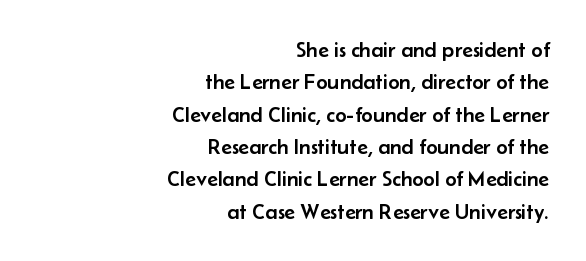
Visually the block forms a straight wall on the right and a jagged coastline on the left. How would I describe the line gaps? Plain and ordinary. Is the letter spacing exaggerated? No — it looks like the ordinary default. Designer's note — italics off, roman on. Lines of text with bare space underneath.
